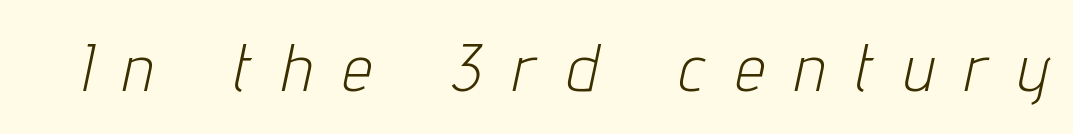
{"italic": "yes", "lean": "right", "slant_degrees": 12, "bold": "no", "weight": "light", "width": "condensed", "stroke_contrast": "low", "x_height": "medium", "monospaced": "no", "underline": "no", "letter_spacing": "wide", "letter_spacing_em": 0.48, "glyph_px": 66}
